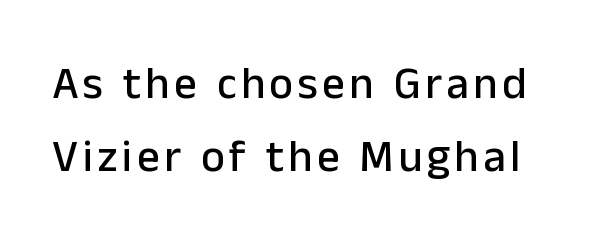
The image shows 45 px sans-serif type, upright; set normal line spacing (1.63x), not underlined; low stroke contrast and a medium x-height.
